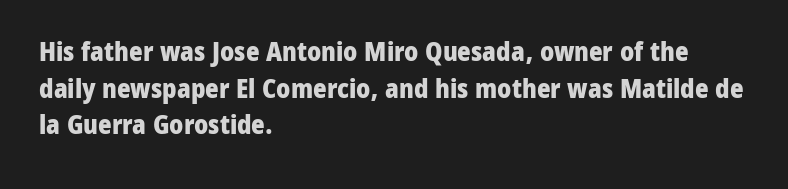
{"italic": "no", "bold": "yes", "underline": "no", "align": "left", "line_spacing": "normal", "line_spacing_ratio": 1.41, "letter_spacing": "normal", "letter_spacing_em": 0.0, "glyph_px": 26}
